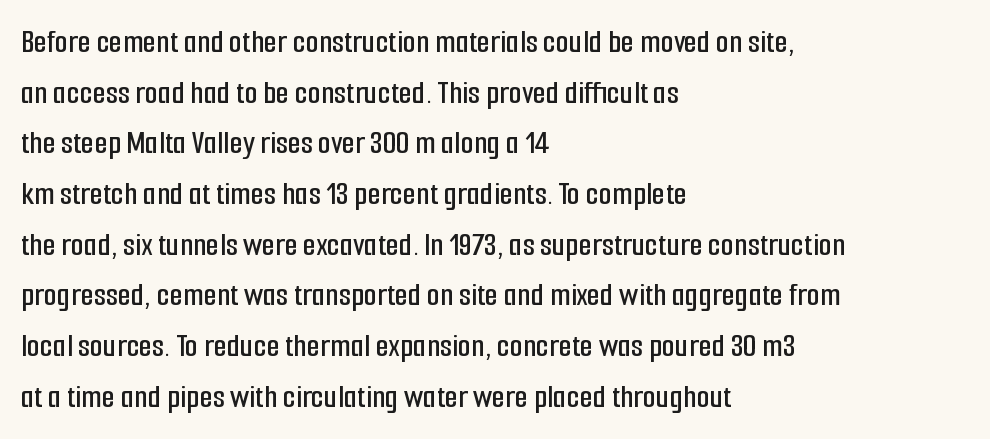
Q: Is the text italic (slanted)? A: No, it is upright.
Q: Is the typeface a serif or a sans-serif typeface? A: Sans-serif.
Q: Is the text underlined? A: No.
Q: How is the paragraph aligned? A: Left-aligned.
Q: Is the spacing between letters normal or unusually wide? A: Normal.
Q: Is the spacing between lines tight, normal or loose? A: Normal.
Q: Width (condensed, normal, or wide)? A: Condensed.
Q: Stroke contrast? A: Low.
Q: x-height? A: Medium.
Q: Monospaced? A: No.
